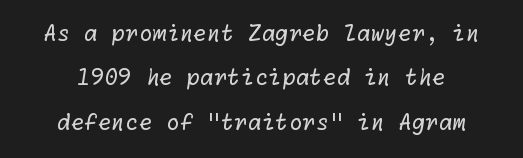
The image shows 22 px text type; set loose line spacing (2.02x), normal letter spacing, not underlined.
